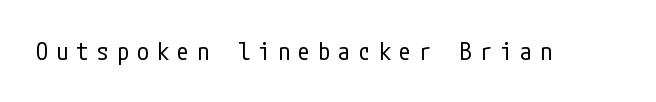
Q: Is the text bold? A: No.
Q: Is the text italic (slanted)? A: No, it is upright.
Q: Is the text underlined? A: No.
Q: Is the spacing between letters normal or unusually wide? A: Unusually wide.
